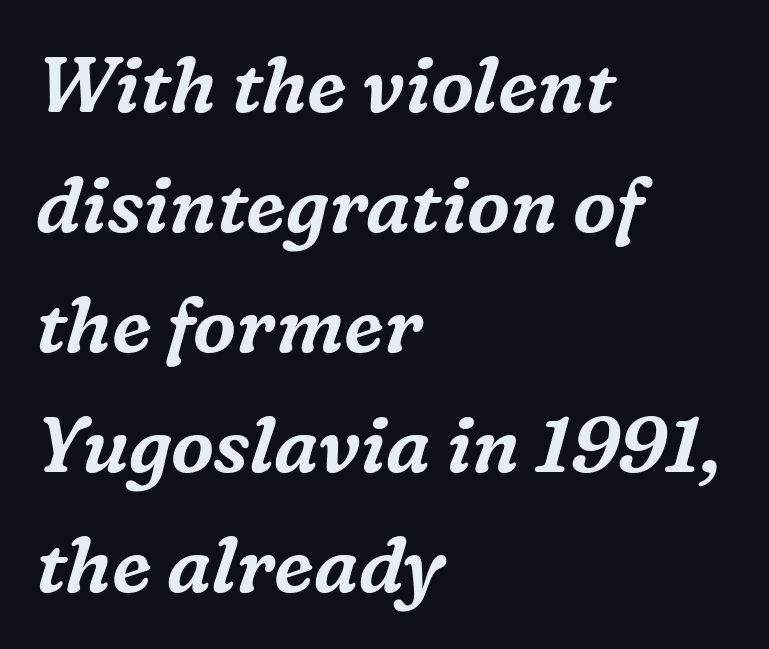
The face used here is proportionally spaced, like ordinary book or web type. Words float on clear page, feet unadorned. Stroke terminals: seriffed. In terms of posture, this sample is oblique. The lines in this sample share a left origin and differ only in where they stop. This block has exactly the height ordinary leading produces.
